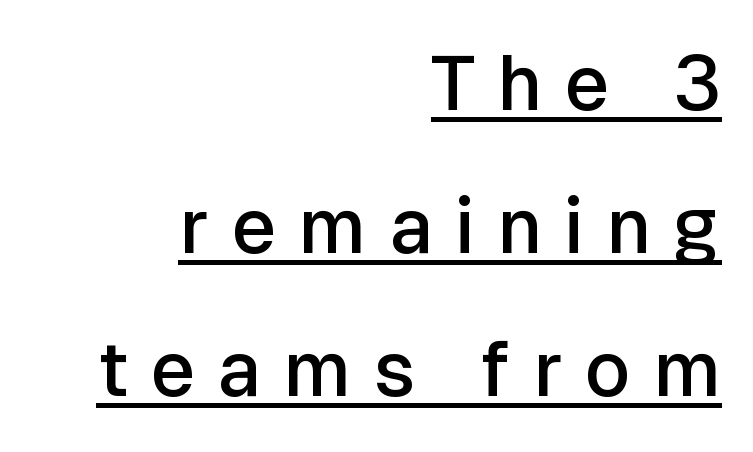
Q: Is the text bold? A: Semi-bold.
Q: Is the text italic (slanted)? A: No, it is upright.
Q: Is the typeface a serif or a sans-serif typeface? A: Sans-serif.
Q: Is the text underlined? A: Yes.
Q: How is the paragraph aligned? A: Right-aligned.
Q: Is the spacing between letters normal or unusually wide? A: Unusually wide.
Q: Width (condensed, normal, or wide)? A: Normal.
Q: Stroke contrast? A: Low.
Q: x-height? A: Medium.
Q: Monospaced? A: No.
